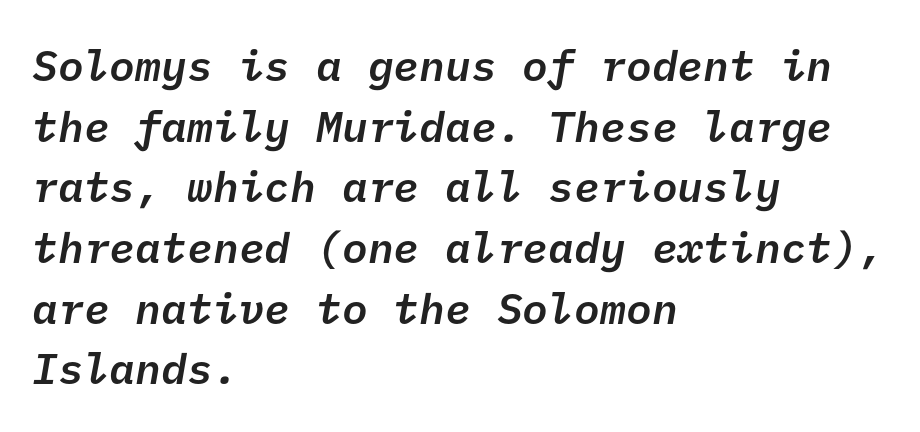
The image shows 43 px semibold sans-serif type; set left-aligned, normal line spacing (1.41x), normal letter spacing, not underlined; low stroke contrast and a medium x-height.
